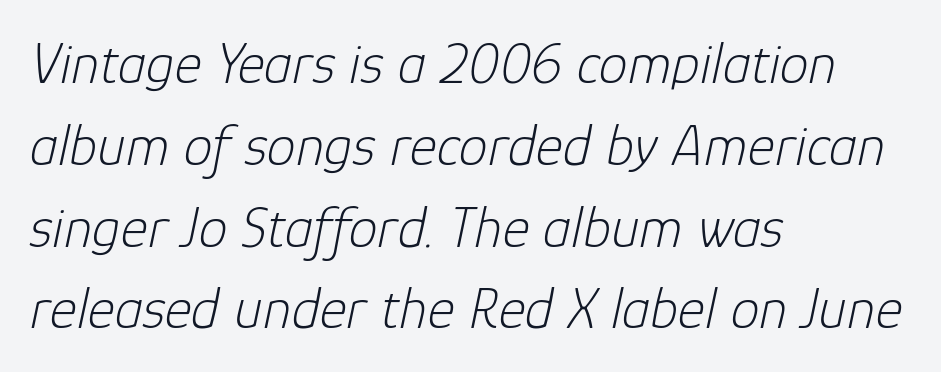
Q: Is the text bold? A: No.
Q: Is the text italic (slanted)? A: Yes, it leans right by about 12 degrees.
Q: Is the text underlined? A: No.
Q: How is the paragraph aligned? A: Left-aligned.
Q: Is the spacing between letters normal or unusually wide? A: Normal.
Q: Is the spacing between lines tight, normal or loose? A: Normal.
Q: Width (condensed, normal, or wide)? A: Normal.
Q: Stroke contrast? A: Low.
Q: x-height? A: Medium.
Q: Monospaced? A: No.
